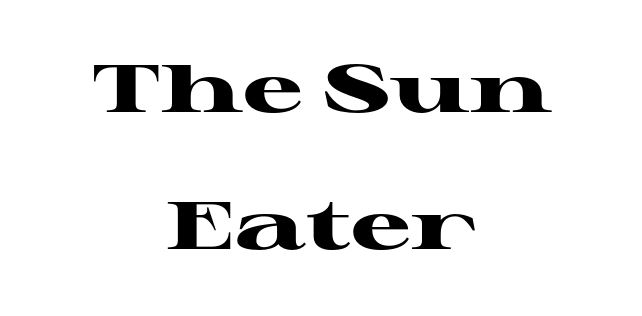
What's the leading like? Stretched, with rows far apart. This rendering leaves character spacing at its baseline value. It's the straight-up-and-down kind of type. A typesetter would call this proportional, since set widths differ per character. Every letter is thick-stroked: bold, no question. Small tapered or slab feet sit at the stroke ends, so this counts as serif.
